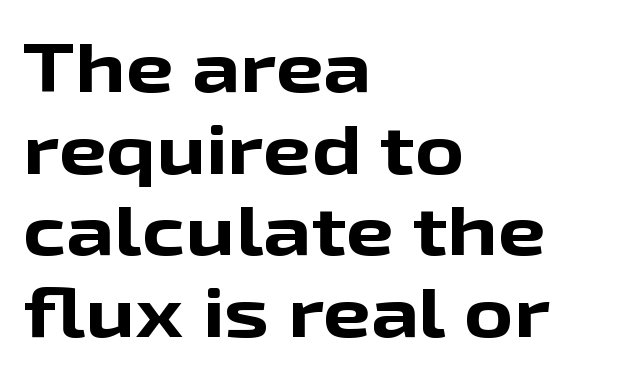
Q: Is the text bold? A: Yes.
Q: Is the text italic (slanted)? A: No, it is upright.
Q: Is the typeface a serif or a sans-serif typeface? A: Sans-serif.
Q: Is the text underlined? A: No.
Q: How is the paragraph aligned? A: Left-aligned.
Q: Is the spacing between letters normal or unusually wide? A: Normal.
Q: Width (condensed, normal, or wide)? A: Wide.
Q: Stroke contrast? A: Low.
Q: x-height? A: Medium.
Q: Monospaced? A: No.
